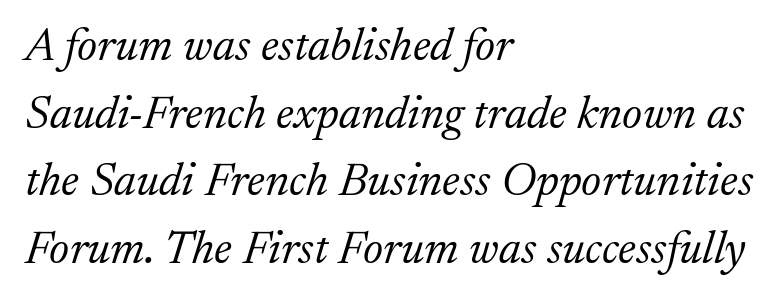
Notice how the stems are inclined rather than vertical — that's the hallmark of italics. A typesetter would call this proportional, since set widths differ per character. How are the letters spaced? Ordinarily, with no added tracking. The gap between lines stays unmarked.
